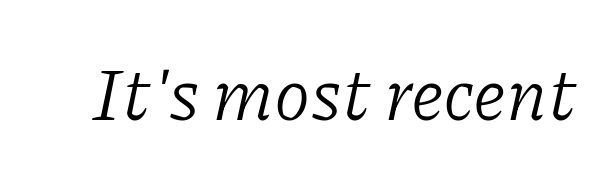
The image shows 74 px light serif type, italic (leaning right); set normal letter spacing, not underlined; low stroke contrast and a medium x-height.
